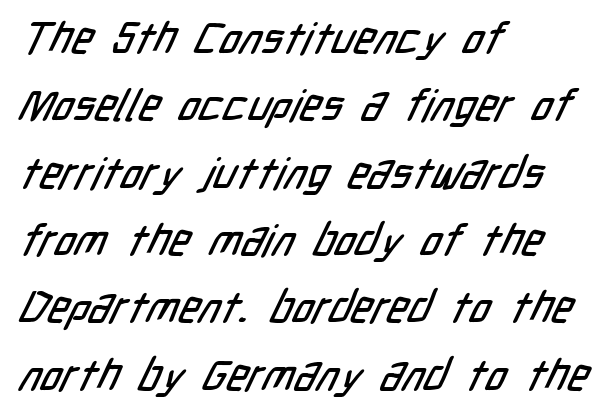
Here the glyphs are tracked normally, forming tight word shapes. Character widths vary here, with narrow letters taking less room than wide ones. Left-aligned paragraph, ragged on the right. The font family rendered here belongs to the sans-serif group.
